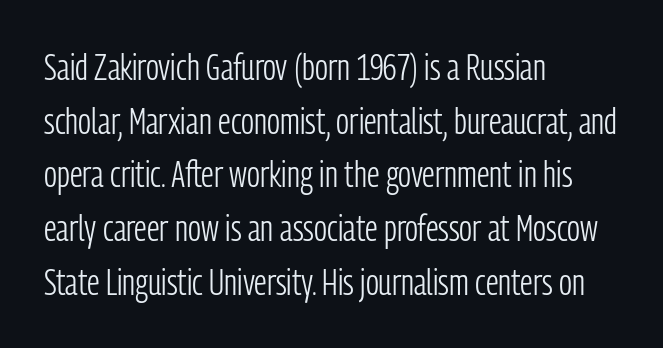
{"serif": "no", "italic": "no", "bold": "no", "weight": "light", "width": "condensed", "stroke_contrast": "low", "x_height": "medium", "monospaced": "no", "underline": "no", "align": "left", "line_spacing": "normal", "line_spacing_ratio": 1.45, "letter_spacing": "normal", "letter_spacing_em": 0.0, "glyph_px": 37}
